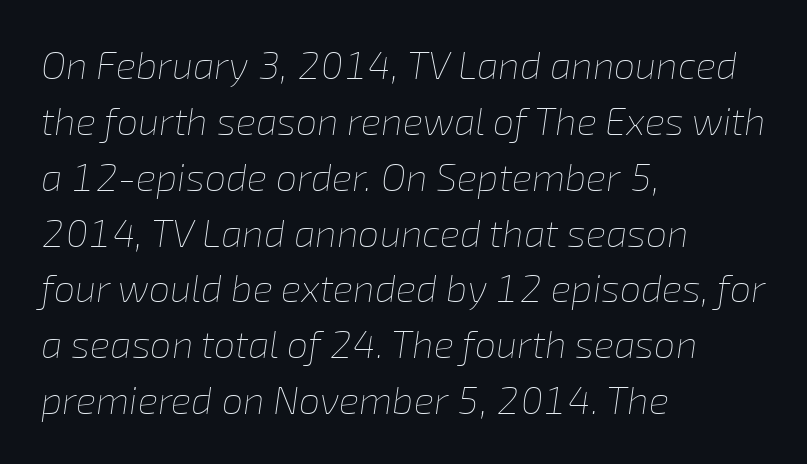
Bare-footed words on every line. Italic: yes, the glyphs are oblique. Short and long lines alike share a common starting point at left. The space between consecutive lines is moderate. The face used here is proportionally spaced, like ordinary book or web type.
